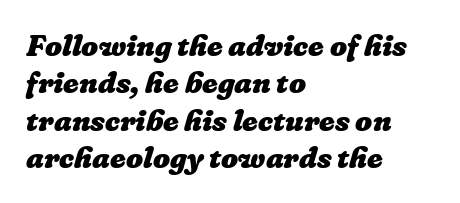
The image shows 30 px heavy type; set left-aligned, normal line spacing (1.25x), normal letter spacing, not underlined; low stroke contrast and a medium x-height.
